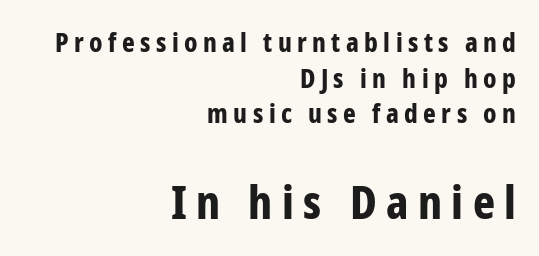
The image shows 47 px bold, condensed sans-serif type, upright; set right-aligned, normal line spacing (1.32x), unusually wide letter spacing (+0.2 em), not underlined; the second (bottom) block is 1.74x larger; low stroke contrast and a medium x-height.
